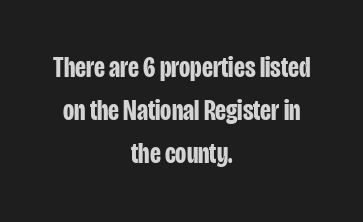
This is roman type, the default non-slanted kind. Serifs: no, the terminals of the letterforms are clean. Proportional: the letters do not fall into vertical columns. The rows are spaced the way most documents space them.
